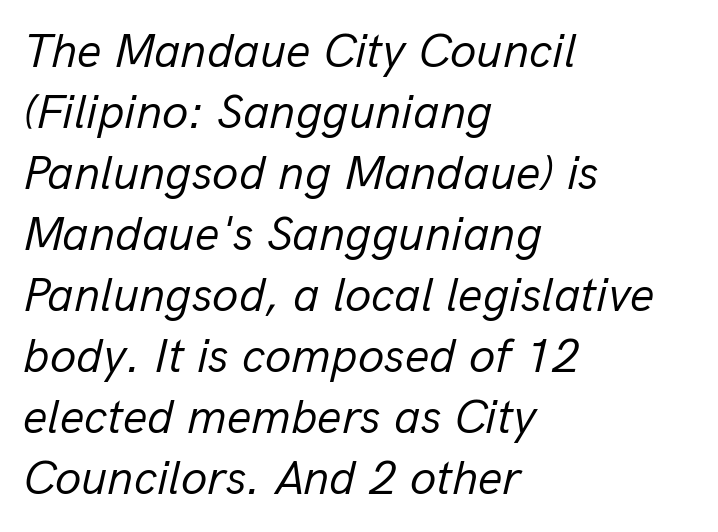
Ink coverage per letter is moderate at most. Do the characters align in a grid? No, the font is proportional. The text block is weighted toward the left margin, trailing off unevenly rightward. Standard letterfit; no display-style spreading of the glyphs.
